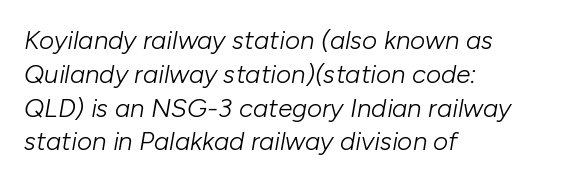
{"italic": "yes", "lean": "right", "slant_degrees": 10, "bold": "no", "underline": "no", "align": "left", "line_spacing": "normal", "line_spacing_ratio": 1.3, "letter_spacing": "normal", "letter_spacing_em": 0.0, "glyph_px": 26}
